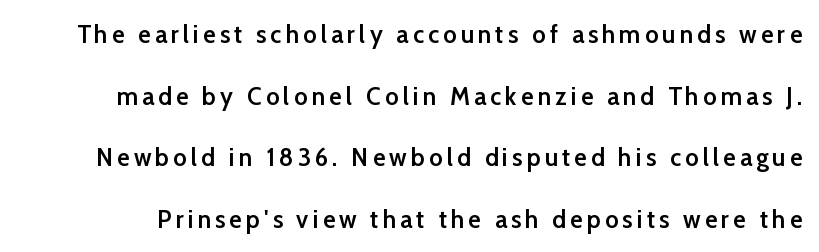
{"italic": "no", "bold": "semi", "underline": "no", "line_spacing": "loose", "line_spacing_ratio": 2.37, "glyph_px": 26}
